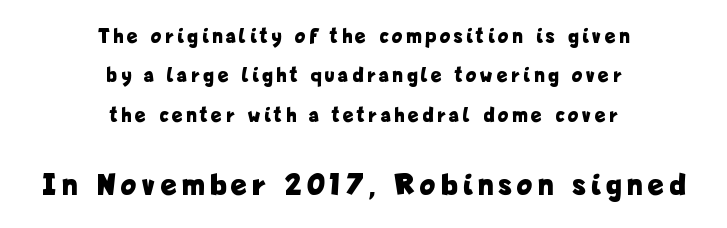
Q: Is the text bold? A: Yes.
Q: Is the text italic (slanted)? A: No, it is upright.
Q: Is the typeface a serif or a sans-serif typeface? A: Sans-serif.
Q: Is the text underlined? A: No.
Q: How is the paragraph aligned? A: Centered.
Q: Is the spacing between letters normal or unusually wide? A: Unusually wide.
Q: Which block of text is set in a larger size, the first (top) or the second (bottom)? A: The second (bottom) one.
Q: Width (condensed, normal, or wide)? A: Condensed.
Q: Stroke contrast? A: Low.
Q: x-height? A: Medium.
Q: Monospaced? A: No.
